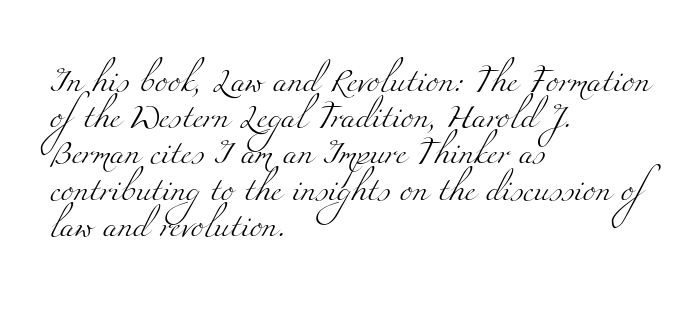
{"bold": "no", "underline": "no", "align": "left", "line_spacing": "normal", "line_spacing_ratio": 1.51, "letter_spacing": "normal", "letter_spacing_em": 0.0, "glyph_px": 24}
